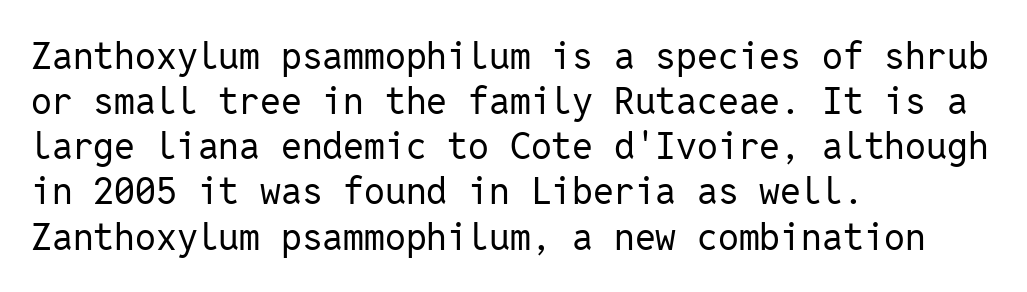
The weight tops out at a normal text grade. The space beneath each line is pristine and unruled. Every character here occupies the same horizontal width, giving the sample a typewriter-like rhythm. Is this a sans? Yes — the strokes have no serifs. Here the glyphs are tracked normally, forming tight word shapes.
